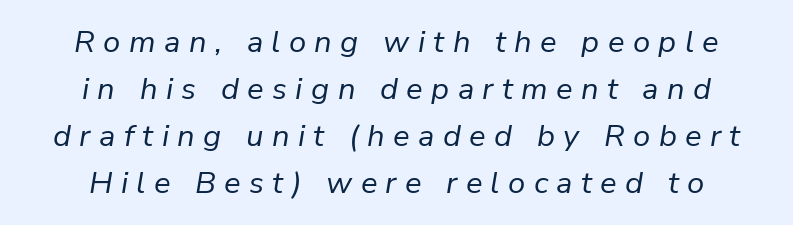
A light-to-regular cut is what we see here. Horizontal alignment here is central, giving a formal, balanced look. Inter-character spacing is expanded well beyond the font's built-in metrics. Posture: slanted.
